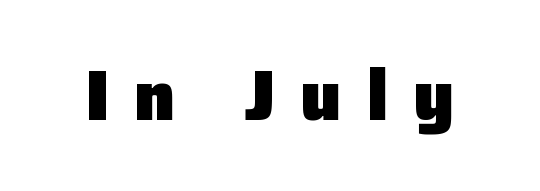
These words are printed bold, with thick strokes throughout. Nope, not italic — everything's standing straight. Short note: letters widely spaced. Only glyphs here, with clear space below each row.
